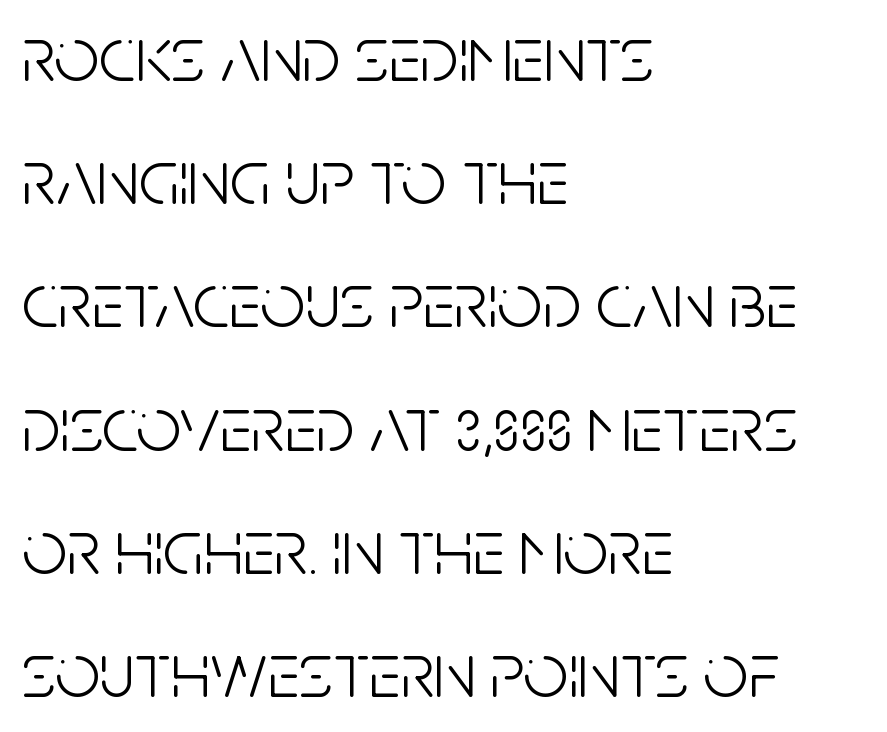
Q: Is the text bold? A: No.
Q: Is the text italic (slanted)? A: No, it is upright.
Q: Is the typeface a serif or a sans-serif typeface? A: Sans-serif.
Q: Is the text underlined? A: No.
Q: How is the paragraph aligned? A: Left-aligned.
Q: Is the spacing between letters normal or unusually wide? A: Normal.
Q: Is the spacing between lines tight, normal or loose? A: Normal.
Q: Width (condensed, normal, or wide)? A: Condensed.
Q: Stroke contrast? A: Low.
Q: x-height? A: Large.
Q: Monospaced? A: No.
